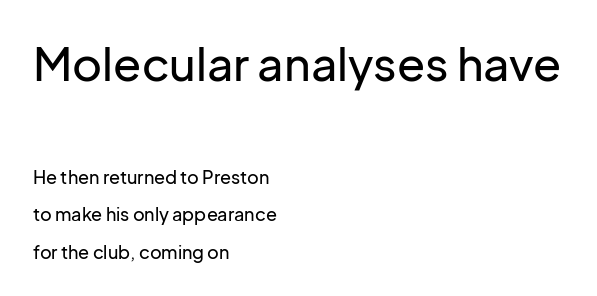
Has an underline been added? It has not. Do the characters align in a grid? No, the font is proportional. Character size in the leading block exceeds that of the trailing block. Rendered with straight, roman letterforms. Letterform terminals end flat and unadorned throughout the passage.
